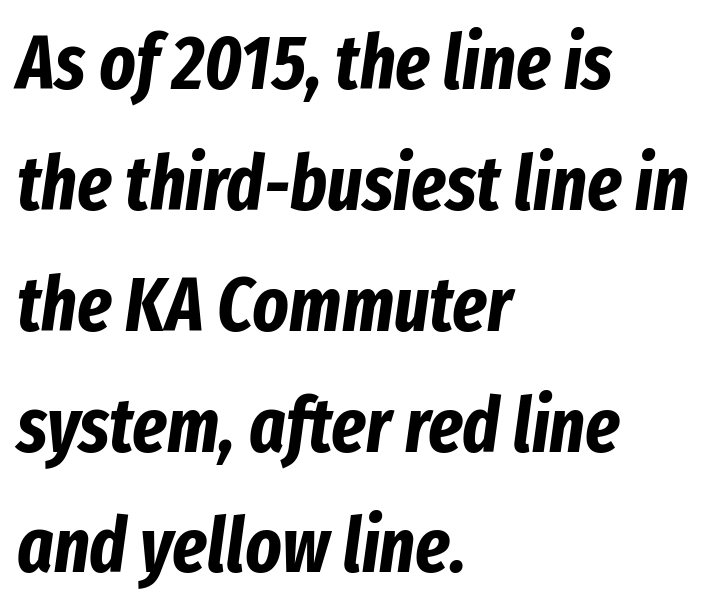
The image shows 76 px bold, condensed type, italic (leaning right); set left-aligned, normal line spacing (1.59x), normal letter spacing, not underlined; low stroke contrast and a medium x-height.
